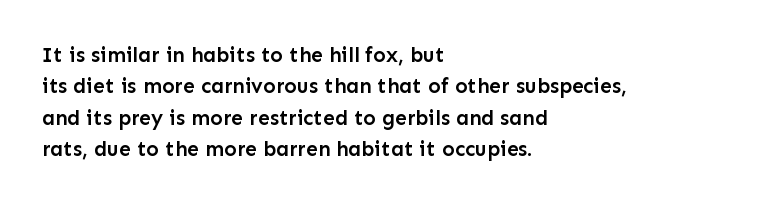
{"italic": "no", "bold": "semi", "underline": "no", "align": "left", "line_spacing": "normal", "line_spacing_ratio": 1.5, "letter_spacing": "normal", "letter_spacing_em": 0.0, "glyph_px": 21}
